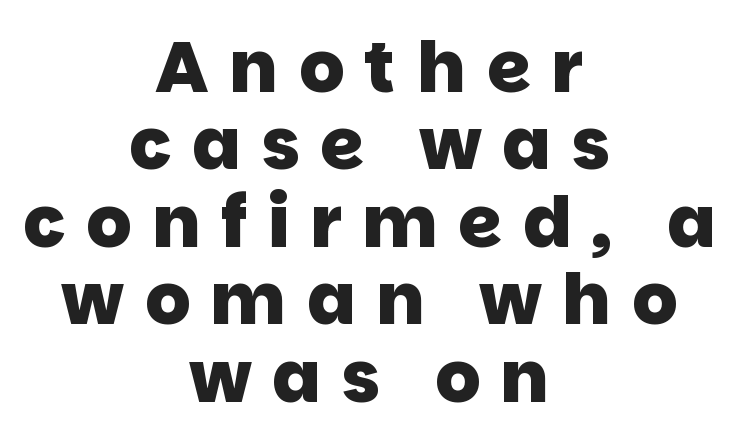
{"serif": "no", "bold": "yes", "weight": "heavy", "width": "normal", "stroke_contrast": "low", "x_height": "large", "monospaced": "no", "underline": "no", "align": "center", "line_spacing": "tight", "line_spacing_ratio": 1.09, "letter_spacing": "wide", "letter_spacing_em": 0.29, "glyph_px": 71}
